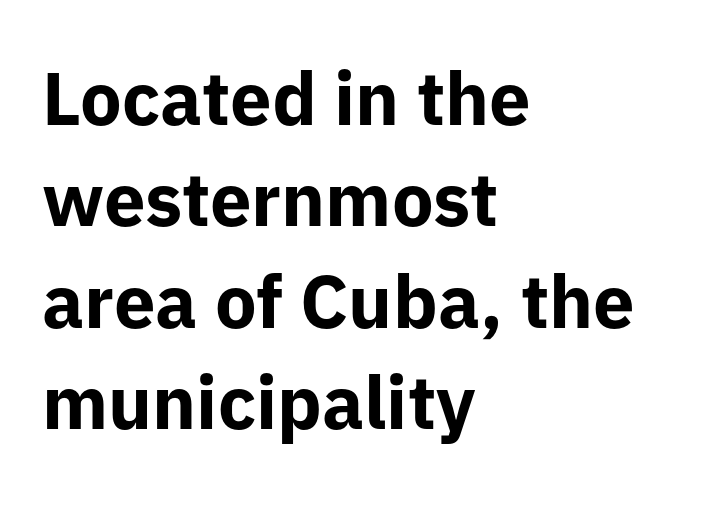
Spacing between characters is what you'd get straight out of the box. Varying glyph widths throughout — classic text-font behaviour. Look at the stroke-to-counter ratio: heavy, a bold. Notice how the stems are strictly vertical — no italics here.
